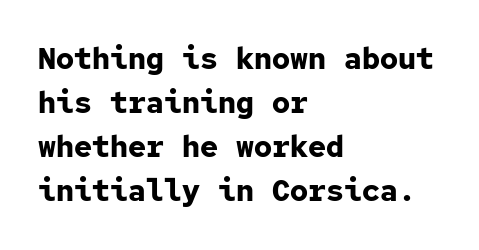
{"serif": "no", "italic": "no", "bold": "yes", "weight": "bold", "width": "normal", "stroke_contrast": "low", "x_height": "medium", "monospaced": "yes", "underline": "no", "align": "left", "line_spacing": "normal", "line_spacing_ratio": 1.47, "letter_spacing": "normal", "letter_spacing_em": 0.0, "glyph_px": 30}
